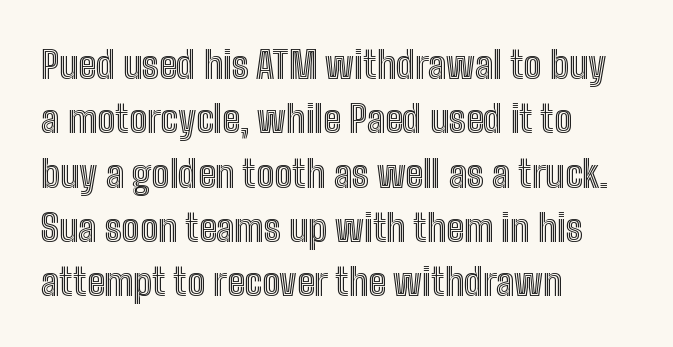
{"italic": "no", "width": "condensed", "x_height": "medium", "monospaced": "no", "underline": "no", "align": "left", "line_spacing": "normal", "line_spacing_ratio": 1.43, "letter_spacing": "normal", "letter_spacing_em": 0.0, "glyph_px": 38}
